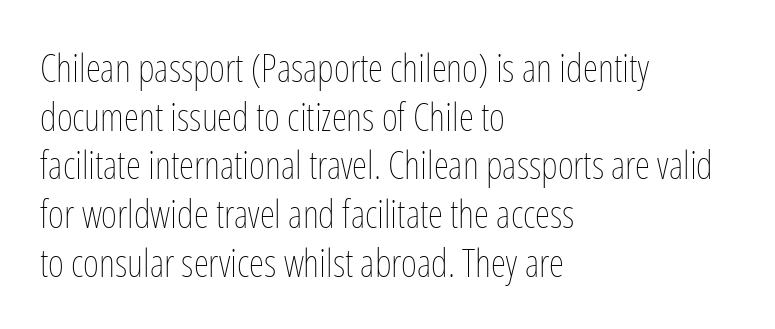
{"italic": "no", "bold": "no", "weight": "thin", "width": "condensed", "stroke_contrast": "low", "x_height": "medium", "monospaced": "no", "underline": "no", "align": "left", "line_spacing": "normal", "line_spacing_ratio": 1.25, "letter_spacing": "normal", "letter_spacing_em": 0.0, "glyph_px": 39}
